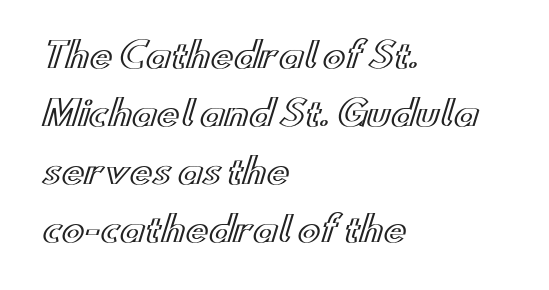
Q: Is the text italic (slanted)? A: Yes.
Q: Is the text underlined? A: No.
Q: How is the paragraph aligned? A: Left-aligned.
Q: Is the spacing between letters normal or unusually wide? A: Normal.
Q: Width (condensed, normal, or wide)? A: Wide.
Q: x-height? A: Small.
Q: Monospaced? A: No.
